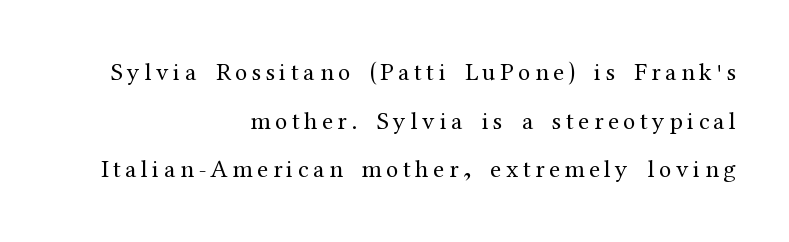
{"italic": "no", "bold": "no", "underline": "no", "align": "right", "line_spacing": "loose", "line_spacing_ratio": 1.95, "glyph_px": 25}
